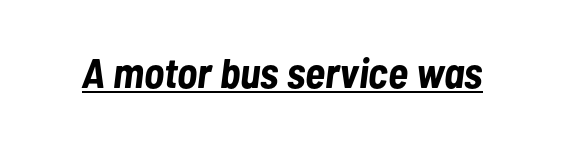
Q: Is the text bold? A: Yes.
Q: Is the text italic (slanted)? A: Yes, it leans right by about 7 degrees.
Q: Is the text underlined? A: Yes.
Q: Is the spacing between letters normal or unusually wide? A: Normal.
Q: Width (condensed, normal, or wide)? A: Condensed.
Q: Stroke contrast? A: Low.
Q: x-height? A: Medium.
Q: Monospaced? A: No.
